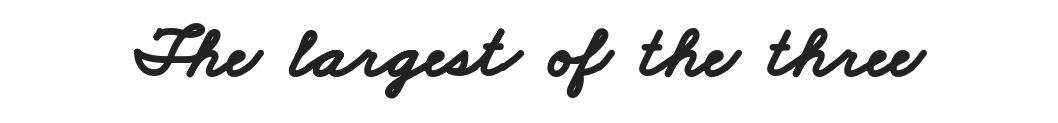
{"serif": "no", "bold": "yes", "weight": "bold", "width": "wide", "stroke_contrast": "low", "x_height": "small", "monospaced": "no", "underline": "no", "letter_spacing": "normal", "letter_spacing_em": 0.0, "glyph_px": 74}
